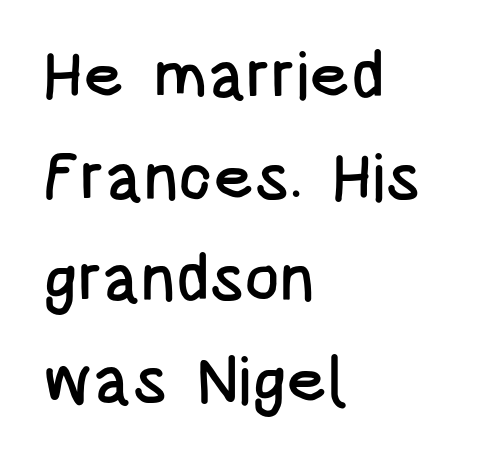
Q: Is the text italic (slanted)? A: No, it is upright.
Q: Is the typeface a serif or a sans-serif typeface? A: Sans-serif.
Q: Is the text underlined? A: No.
Q: How is the paragraph aligned? A: Left-aligned.
Q: Is the spacing between letters normal or unusually wide? A: Normal.
Q: Is the spacing between lines tight, normal or loose? A: Normal.
Q: Width (condensed, normal, or wide)? A: Condensed.
Q: Stroke contrast? A: Low.
Q: x-height? A: Large.
Q: Monospaced? A: No.
